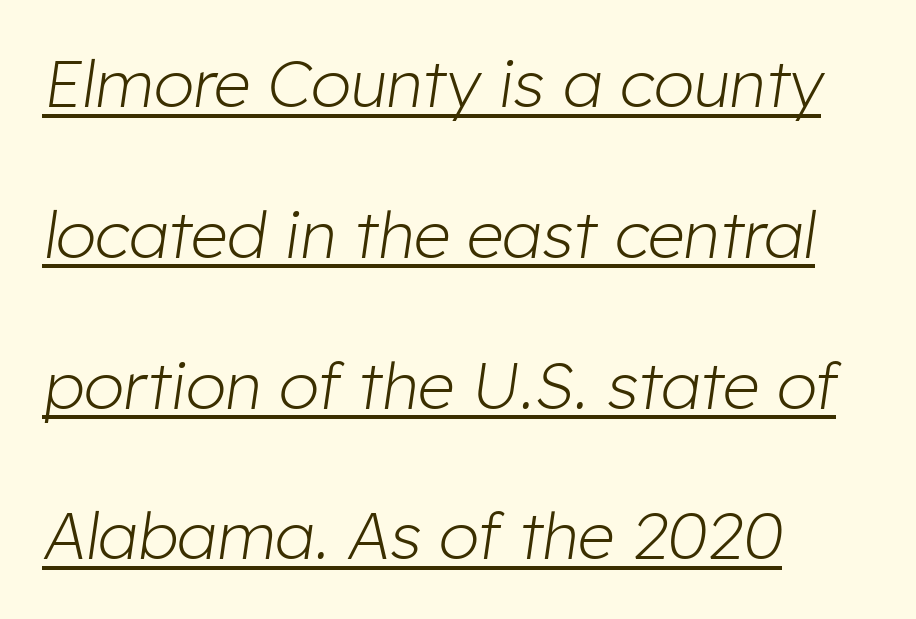
{"italic": "yes", "lean": "right", "slant_degrees": 8, "bold": "no", "weight": "light", "width": "normal", "stroke_contrast": "low", "x_height": "medium", "monospaced": "no", "underline": "yes", "align": "left", "line_spacing": "loose", "line_spacing_ratio": 2.32, "letter_spacing": "normal", "letter_spacing_em": 0.0, "glyph_px": 65}
